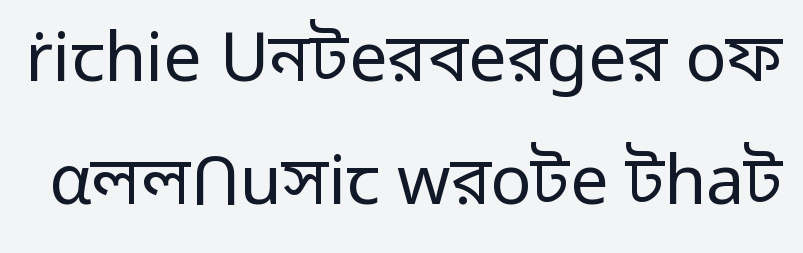
Q: Is the text bold? A: No.
Q: Is the text italic (slanted)? A: No, it is upright.
Q: Is the typeface a serif or a sans-serif typeface? A: Sans-serif.
Q: Is the text underlined? A: No.
Q: Is the spacing between letters normal or unusually wide? A: Normal.
Q: Width (condensed, normal, or wide)? A: Normal.
Q: Stroke contrast? A: Low.
Q: x-height? A: Medium.
Q: Monospaced? A: No.
